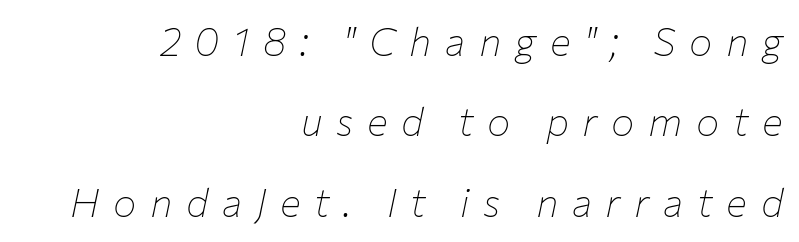
The image shows 39 px thin type, italic (leaning right); set right-aligned, loose line spacing (2.06x), unusually wide letter spacing (+0.35 em), not underlined; low stroke contrast and a medium x-height.
